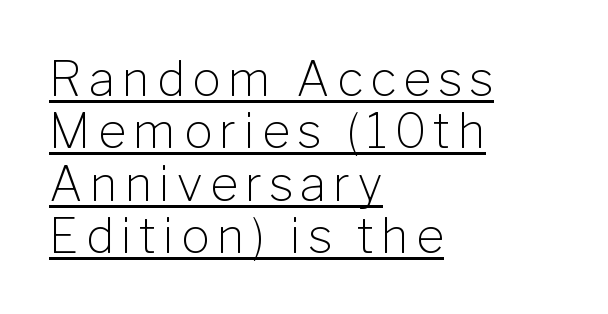
Q: Is the text bold? A: No.
Q: Is the text italic (slanted)? A: No, it is upright.
Q: Is the typeface a serif or a sans-serif typeface? A: Sans-serif.
Q: Is the text underlined? A: Yes.
Q: How is the paragraph aligned? A: Left-aligned.
Q: Is the spacing between lines tight, normal or loose? A: Tight.
Q: Width (condensed, normal, or wide)? A: Normal.
Q: Stroke contrast? A: Low.
Q: x-height? A: Medium.
Q: Monospaced? A: No.
